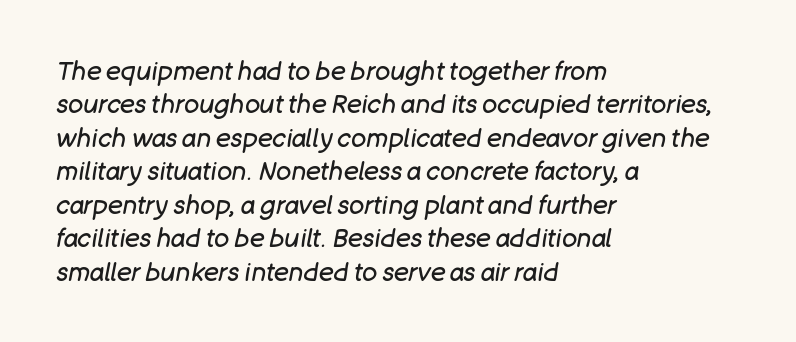
Q: Is the text bold? A: No.
Q: Is the text italic (slanted)? A: Yes, it leans right by about 11 degrees.
Q: Is the text underlined? A: No.
Q: How is the paragraph aligned? A: Left-aligned.
Q: Is the spacing between letters normal or unusually wide? A: Normal.
Q: Is the spacing between lines tight, normal or loose? A: Normal.
